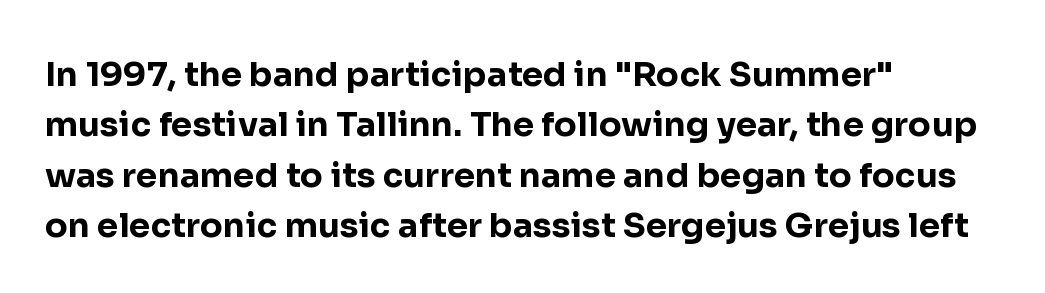
The image shows 34 px bold sans-serif type, upright; set left-aligned, normal line spacing (1.48x), normal letter spacing, not underlined; low stroke contrast and a medium x-height.
